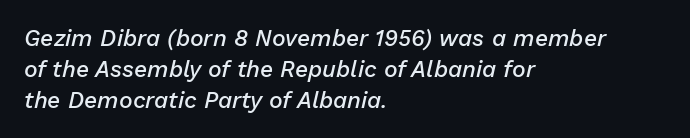
The image shows 23 px text type, italic (leaning right); set left-aligned, normal line spacing (1.34x), normal letter spacing, not underlined.
